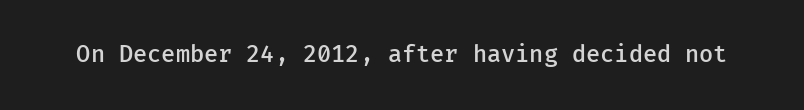
No extra tracking has been applied to these lines. The area under the type is left untouched. Weight: semibold (demi). If you drew a line through each stem, it would be perfectly vertical.
